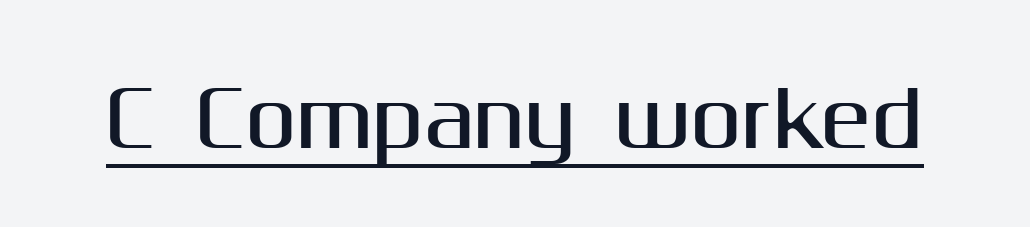
Q: Is the text italic (slanted)? A: No, it is upright.
Q: Is the typeface a serif or a sans-serif typeface? A: Sans-serif.
Q: Is the text underlined? A: Yes.
Q: Is the spacing between letters normal or unusually wide? A: Normal.
Q: Width (condensed, normal, or wide)? A: Normal.
Q: Stroke contrast? A: Medium.
Q: x-height? A: Medium.
Q: Monospaced? A: No.
